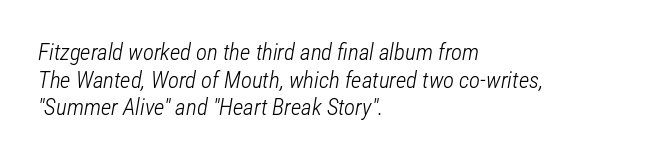
Q: Is the text bold? A: No.
Q: Is the text italic (slanted)? A: Yes, it leans right by about 12 degrees.
Q: Is the text underlined? A: No.
Q: How is the paragraph aligned? A: Left-aligned.
Q: Is the spacing between letters normal or unusually wide? A: Normal.
